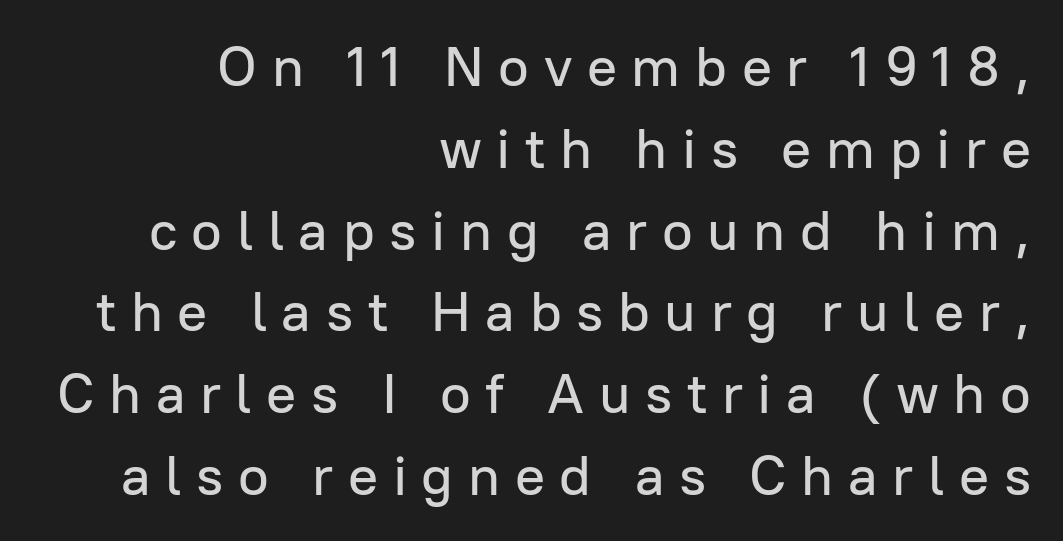
Q: Is the text italic (slanted)? A: No, it is upright.
Q: Is the typeface a serif or a sans-serif typeface? A: Sans-serif.
Q: Is the text underlined? A: No.
Q: How is the paragraph aligned? A: Right-aligned.
Q: Is the spacing between letters normal or unusually wide? A: Unusually wide.
Q: Is the spacing between lines tight, normal or loose? A: Normal.
Q: Width (condensed, normal, or wide)? A: Normal.
Q: Stroke contrast? A: Low.
Q: x-height? A: Medium.
Q: Monospaced? A: No.
